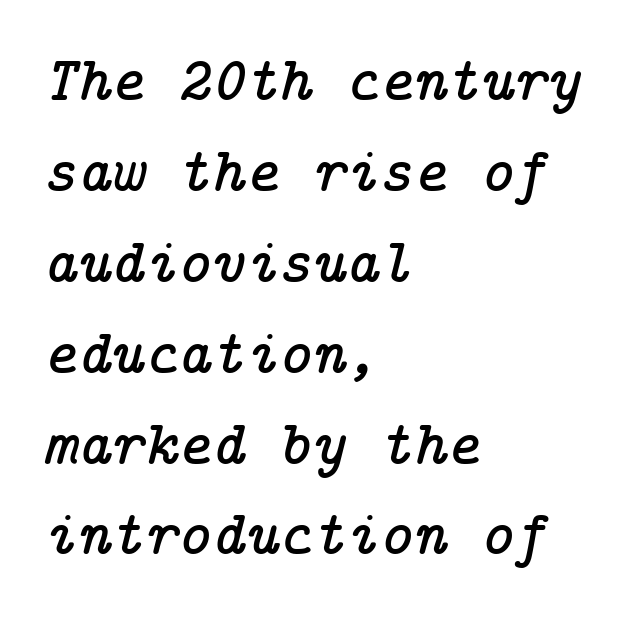
You can tell from the footed stems that serif type was used. Emphasis-style slanted type is in use. Reading down the column, the eye jumps a familiar distance to each next line. Typeset ragged right — the left edge is the straight one. How are the letters spaced? Ordinarily, with no added tracking. Rule under the text: the space is simply empty.
